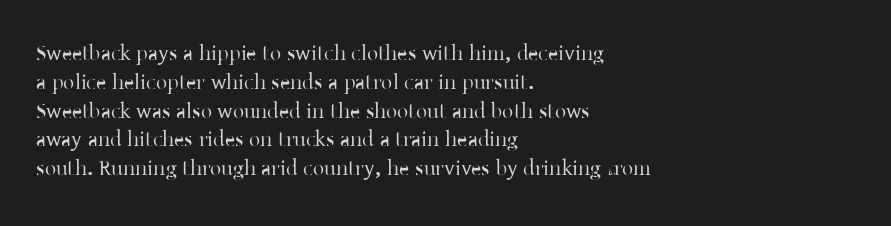
The image shows 22 px text type, upright; set left-aligned, normal line spacing (1.31x), normal letter spacing, not underlined.
